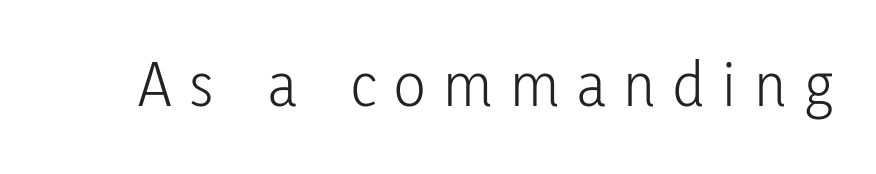
The image shows 66 px light, condensed sans-serif type, upright; set unusually wide letter spacing (+0.27 em), not underlined; low stroke contrast and a medium x-height.
